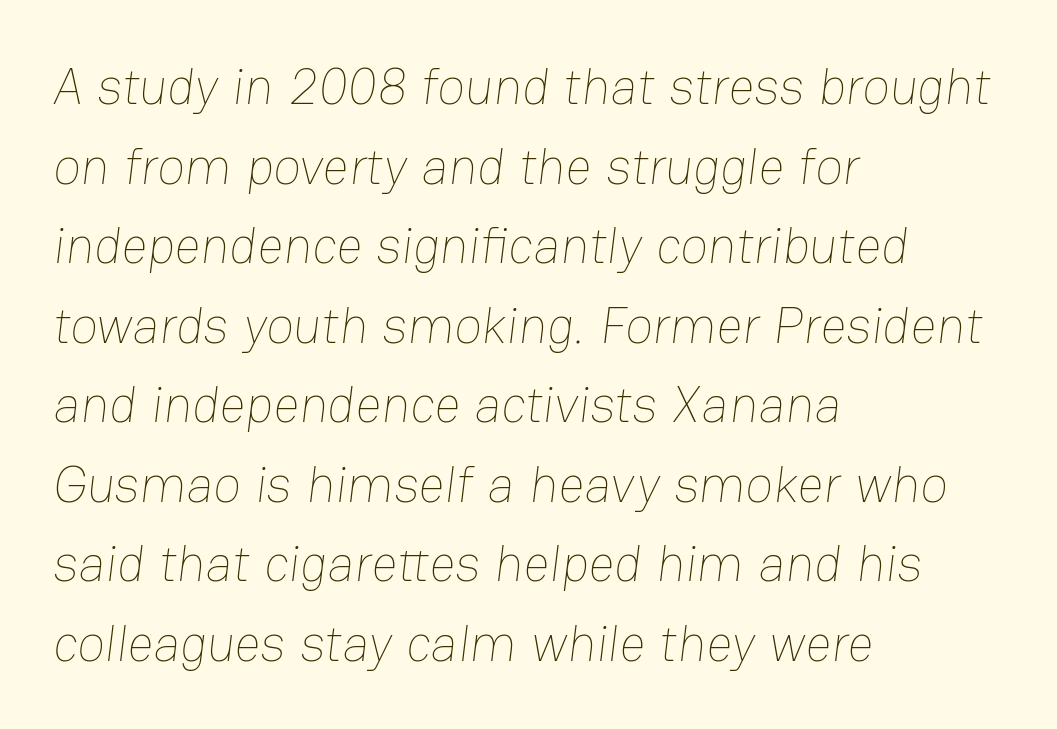
Compared with typical body copy, the letter spacing here is the same. The face used here is proportionally spaced, like ordinary book or web type. The glyphs are unaccompanied by any horizontal stroke below them. Line spacing here is normal. Casual observation: everything's shoved over to the left. Weight: regular or lighter.
